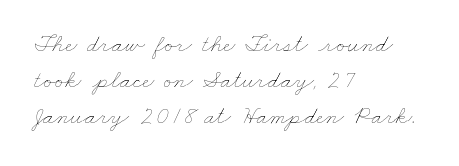
Evenly set lines give the paragraph a standard silhouette. Stems and bowls with no extra thickness — not bold. Line beginnings align vertically; line endings do not. This rendering features lettering with no underline. Words appear dense and cohesive because spacing is normal.
